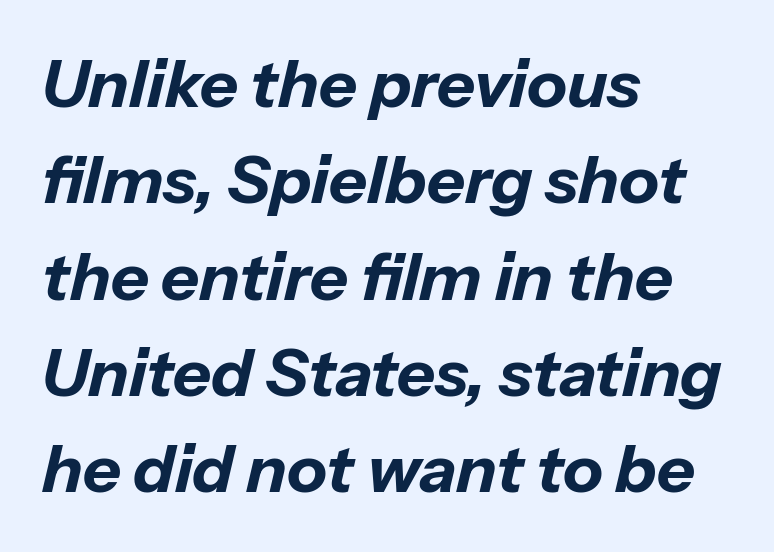
Plain, unruled lines of type. Baseline-to-baseline distance is the conventional proportion of letter height. Set as a true bold cut, around the 700 mark. Every character sits at an angle, as italics do.
